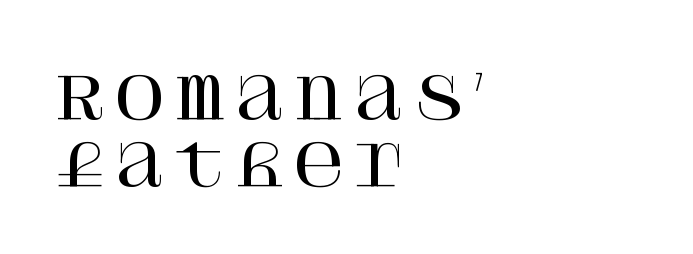
Q: Is the text italic (slanted)? A: No, it is upright.
Q: Is the typeface a serif or a sans-serif typeface? A: Serif.
Q: Is the text underlined? A: No.
Q: How is the paragraph aligned? A: Left-aligned.
Q: Width (condensed, normal, or wide)? A: Normal.
Q: Stroke contrast? A: High.
Q: x-height? A: Large.
